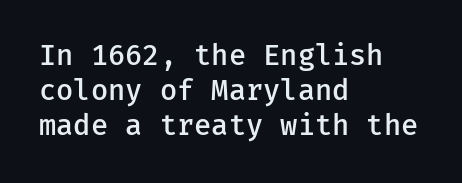
{"serif": "no", "italic": "no", "bold": "semi", "weight": "semibold", "width": "normal", "stroke_contrast": "low", "x_height": "medium", "underline": "no", "align": "left", "line_spacing": "normal", "line_spacing_ratio": 1.25, "letter_spacing": "normal", "letter_spacing_em": 0.0, "glyph_px": 28}
